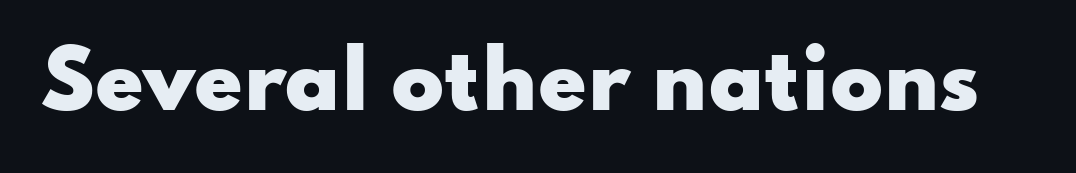
The image shows 78 px heavy, wide sans-serif type, upright; set normal letter spacing, not underlined; low stroke contrast and a small x-height.
